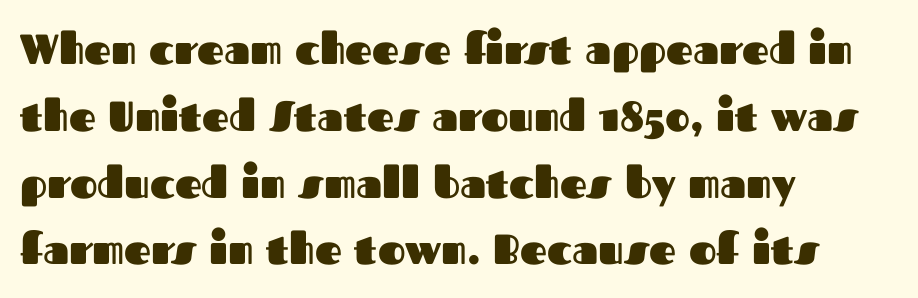
The passage shown is typed in a proportional face where columns would drift. A classic flush-left, rag-right setting is used for this passage. Vertical strokes here are truly vertical. Baseline-to-baseline distance is the conventional proportion of letter height. No feet cap the strokes, marking this as sans-serif type. Nobody touched the tracking dial on this one.
